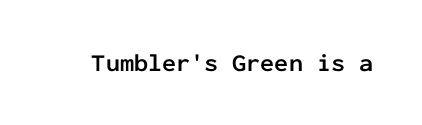
The image shows 25 px bold type, upright; set normal letter spacing, not underlined.
